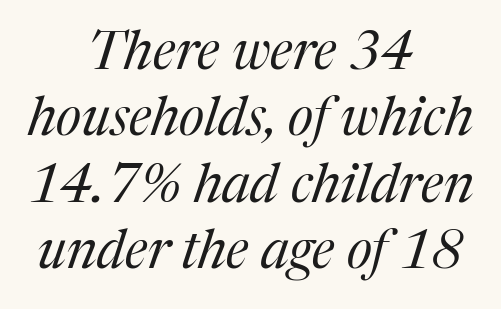
{"serif": "yes", "italic": "yes", "lean": "right", "slant_degrees": 17, "bold": "no", "weight": "regular", "width": "normal", "stroke_contrast": "medium", "x_height": "medium", "monospaced": "no", "underline": "no", "align": "center", "line_spacing_ratio": 1.23, "letter_spacing": "normal", "letter_spacing_em": 0.0, "glyph_px": 54}
